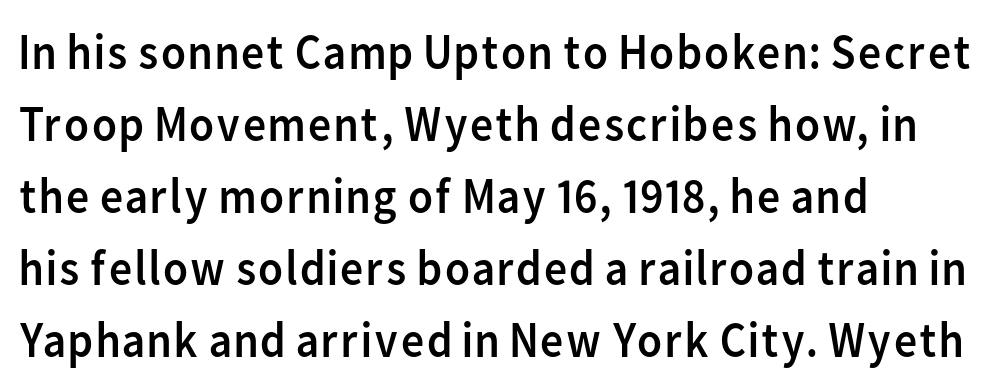
Notice how descenders clear the ascenders below comfortably — that's standard leading. Nothing heavy about these letters — not bold at all. This rendering leaves character spacing at its baseline value. Every character sits straight up, as roman type does.
